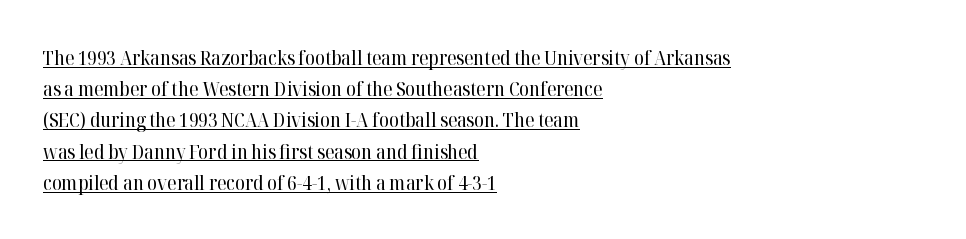
Q: Is the text bold? A: No.
Q: Is the text italic (slanted)? A: No, it is upright.
Q: Is the text underlined? A: Yes.
Q: How is the paragraph aligned? A: Left-aligned.
Q: Is the spacing between letters normal or unusually wide? A: Normal.
Q: Is the spacing between lines tight, normal or loose? A: Normal.
